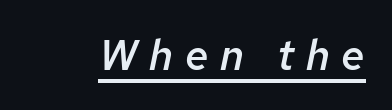
Q: Is the text bold? A: Semi-bold.
Q: Is the text italic (slanted)? A: Yes, it leans right by about 12 degrees.
Q: Is the text underlined? A: Yes.
Q: Is the spacing between letters normal or unusually wide? A: Unusually wide.
Q: Width (condensed, normal, or wide)? A: Normal.
Q: Stroke contrast? A: Low.
Q: x-height? A: Medium.
Q: Monospaced? A: No.
